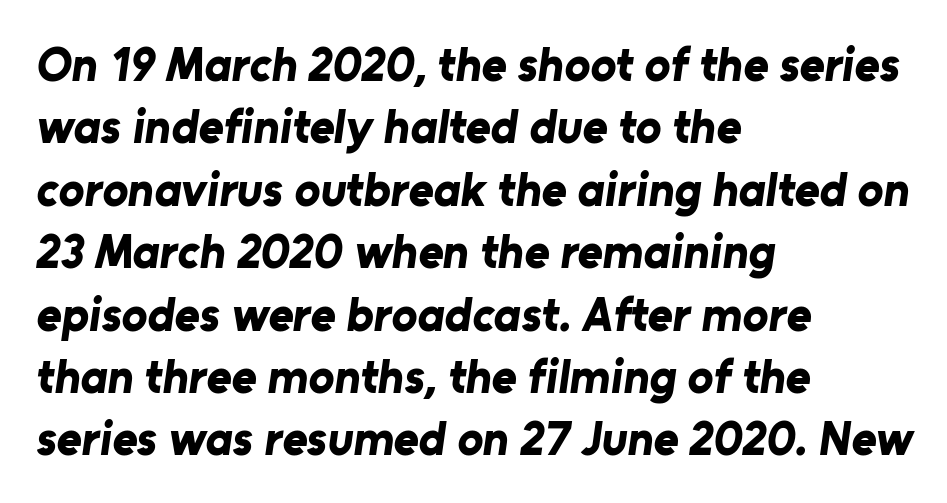
Q: Is the text bold? A: Yes.
Q: Is the typeface a serif or a sans-serif typeface? A: Sans-serif.
Q: Is the text underlined? A: No.
Q: How is the paragraph aligned? A: Left-aligned.
Q: Is the spacing between letters normal or unusually wide? A: Normal.
Q: Is the spacing between lines tight, normal or loose? A: Normal.
Q: Width (condensed, normal, or wide)? A: Normal.
Q: Stroke contrast? A: Low.
Q: x-height? A: Medium.
Q: Monospaced? A: No.
